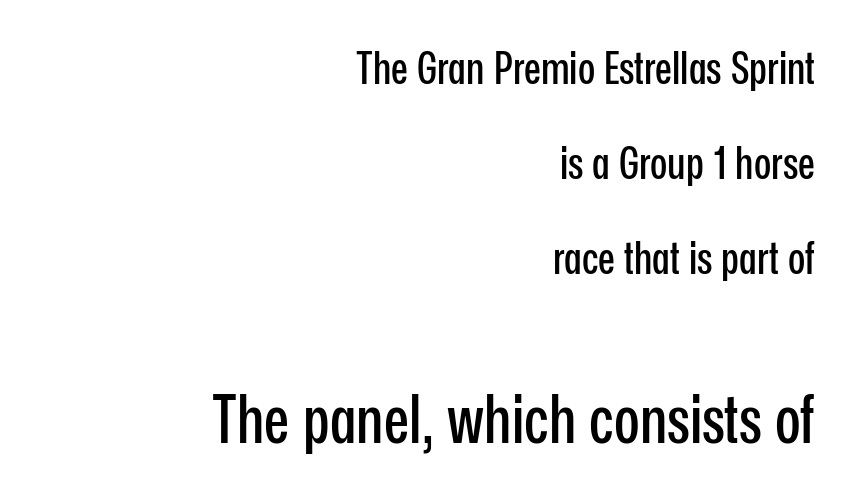
Q: Is the text italic (slanted)? A: No, it is upright.
Q: Is the typeface a serif or a sans-serif typeface? A: Sans-serif.
Q: Is the text underlined? A: No.
Q: How is the paragraph aligned? A: Right-aligned.
Q: Is the spacing between letters normal or unusually wide? A: Normal.
Q: Is the spacing between lines tight, normal or loose? A: Loose.
Q: Which block of text is set in a larger size, the first (top) or the second (bottom)? A: The second (bottom) one.
Q: Width (condensed, normal, or wide)? A: Condensed.
Q: Stroke contrast? A: Low.
Q: x-height? A: Medium.
Q: Monospaced? A: No.
